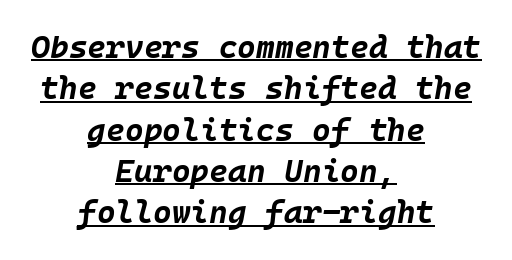
Q: Is the text bold? A: Yes.
Q: Is the text italic (slanted)? A: Yes, it leans right by about 10 degrees.
Q: Is the text underlined? A: Yes.
Q: How is the paragraph aligned? A: Centered.
Q: Is the spacing between letters normal or unusually wide? A: Normal.
Q: Is the spacing between lines tight, normal or loose? A: Normal.
Q: Width (condensed, normal, or wide)? A: Normal.
Q: Stroke contrast? A: Low.
Q: x-height? A: Large.
